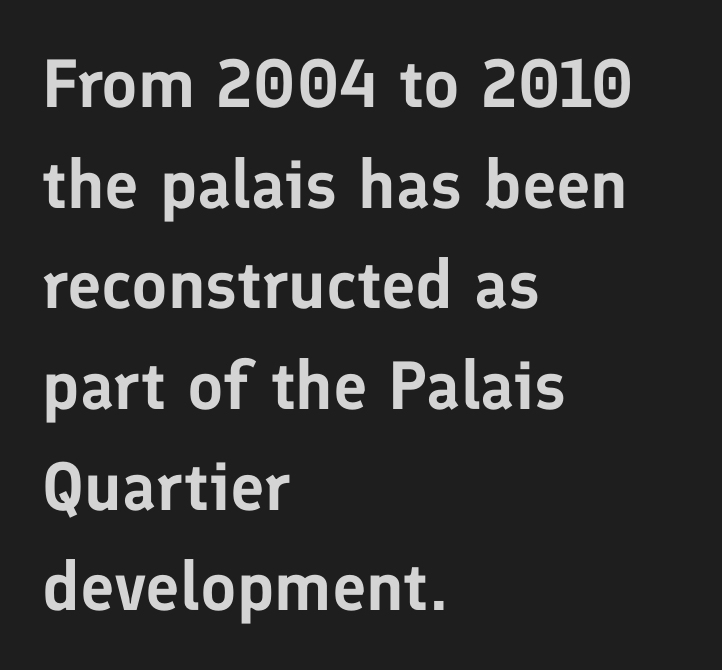
The image shows 68 px sans-serif type, upright; set left-aligned, normal line spacing (1.48x), normal letter spacing, not underlined; low stroke contrast and a medium x-height.
